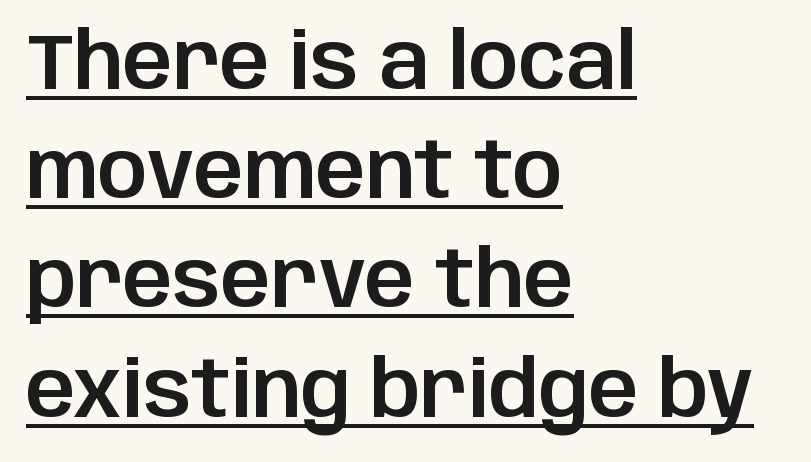
{"serif": "no", "italic": "no", "width": "normal", "stroke_contrast": "low", "x_height": "large", "monospaced": "no", "underline": "yes", "align": "left", "line_spacing": "normal", "line_spacing_ratio": 1.4, "letter_spacing": "normal", "letter_spacing_em": 0.0, "glyph_px": 78}
